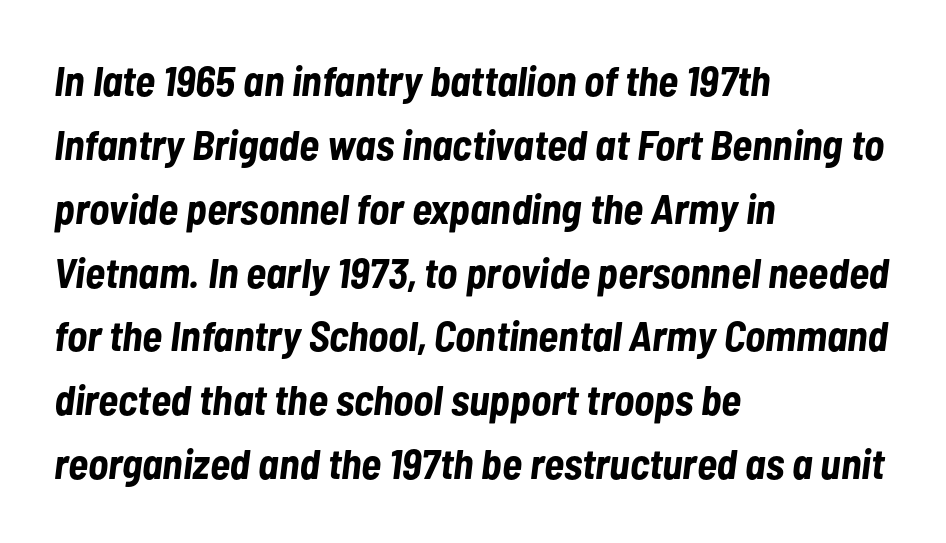
{"italic": "yes", "lean": "right", "slant_degrees": 7, "bold": "yes", "weight": "bold", "width": "condensed", "stroke_contrast": "low", "x_height": "medium", "monospaced": "no", "underline": "no", "align": "left", "line_spacing": "normal", "line_spacing_ratio": 1.52, "letter_spacing": "normal", "letter_spacing_em": 0.0, "glyph_px": 42}
